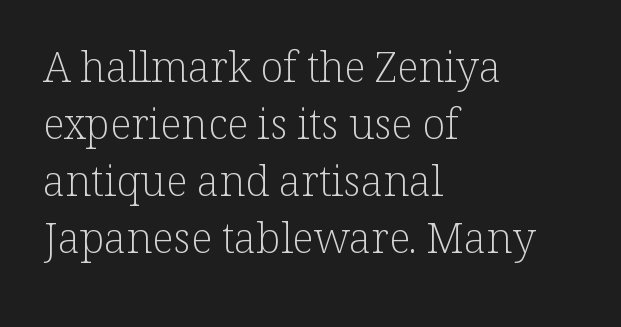
The image shows 42 px light serif type, upright; set left-aligned, normal line spacing (1.36x), normal letter spacing, not underlined; low stroke contrast and a medium x-height.
